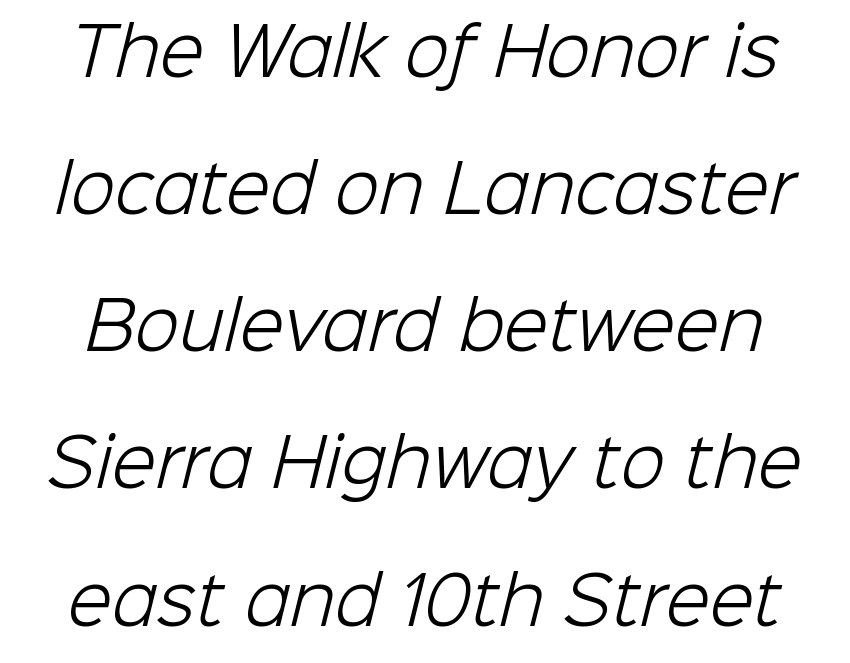
Q: Is the text bold? A: No.
Q: Is the typeface a serif or a sans-serif typeface? A: Sans-serif.
Q: Is the text underlined? A: No.
Q: Is the spacing between letters normal or unusually wide? A: Normal.
Q: Is the spacing between lines tight, normal or loose? A: Loose.
Q: Width (condensed, normal, or wide)? A: Normal.
Q: Stroke contrast? A: Low.
Q: x-height? A: Medium.
Q: Monospaced? A: No.
